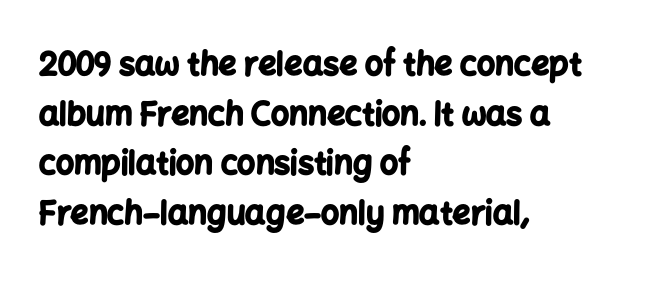
{"serif": "no", "italic": "no", "bold": "yes", "weight": "bold", "width": "normal", "stroke_contrast": "low", "x_height": "medium", "monospaced": "no", "underline": "no", "align": "left", "line_spacing": "normal", "line_spacing_ratio": 1.55, "letter_spacing": "normal", "letter_spacing_em": 0.0, "glyph_px": 32}
